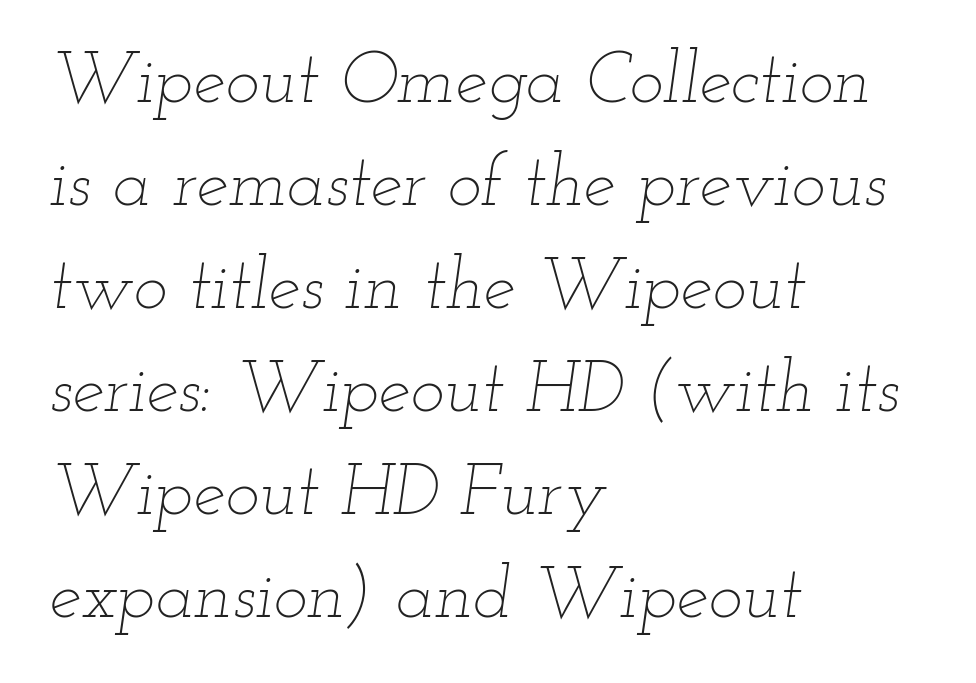
Every character sits at an angle, as italics do. Letter spacing: default. In CSS terms this would be text-align: left. The zone under the glyphs is completely vacant. Stroke mass is kept to a normal reading level or below.
